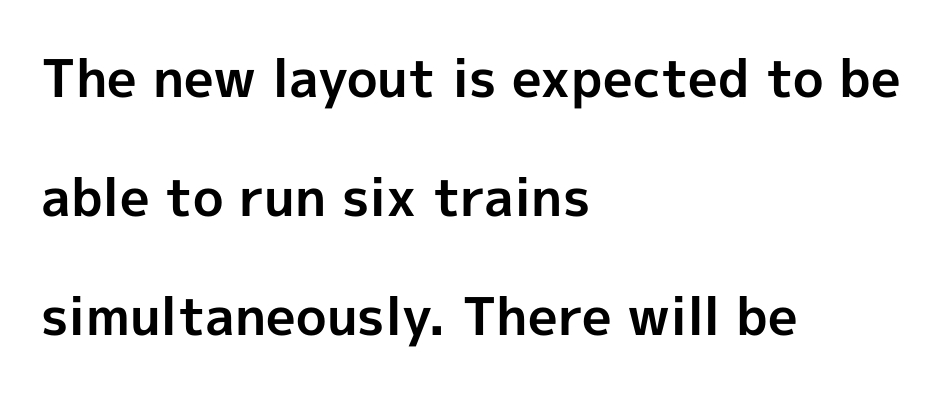
The image shows 52 px bold sans-serif type, upright; set left-aligned, loose line spacing (2.29x), normal letter spacing, not underlined; a medium x-height.
